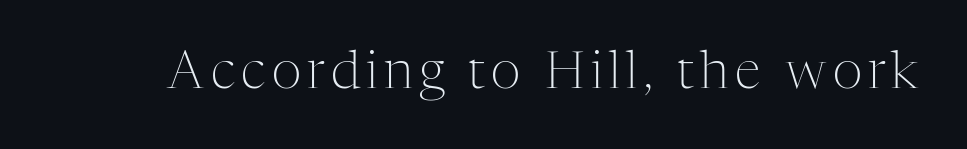
{"serif": "yes", "italic": "no", "bold": "no", "weight": "light", "width": "normal", "stroke_contrast": "medium", "x_height": "medium", "monospaced": "no", "underline": "no", "glyph_px": 52}
